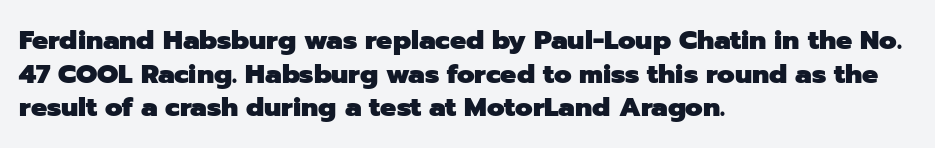
{"italic": "no", "bold": "yes", "underline": "no", "align": "left", "line_spacing": "normal", "line_spacing_ratio": 1.25, "letter_spacing": "normal", "letter_spacing_em": 0.0, "glyph_px": 27}
